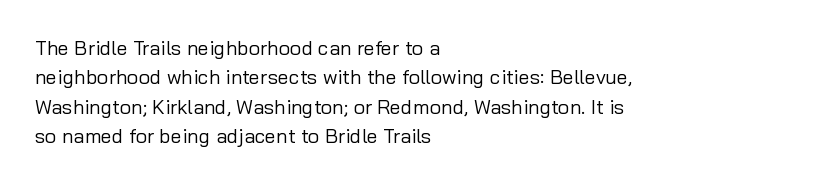
Q: Is the text bold? A: No.
Q: Is the text italic (slanted)? A: No, it is upright.
Q: Is the text underlined? A: No.
Q: How is the paragraph aligned? A: Left-aligned.
Q: Is the spacing between letters normal or unusually wide? A: Normal.
Q: Is the spacing between lines tight, normal or loose? A: Normal.
